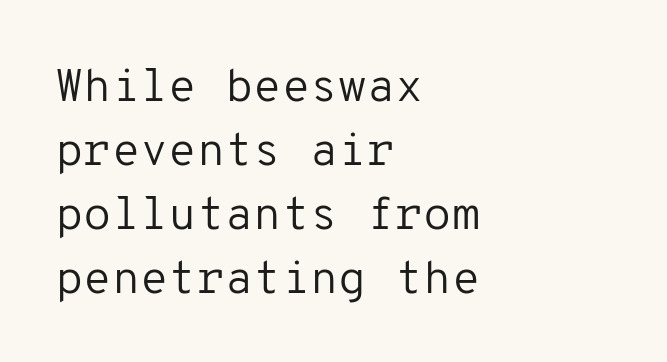
{"serif": "no", "italic": "no", "bold": "no", "weight": "regular", "width": "normal", "stroke_contrast": "low", "x_height": "medium", "monospaced": "yes", "underline": "no", "align": "left", "line_spacing": "normal", "line_spacing_ratio": 1.39, "letter_spacing": "normal", "letter_spacing_em": 0.0, "glyph_px": 46}
